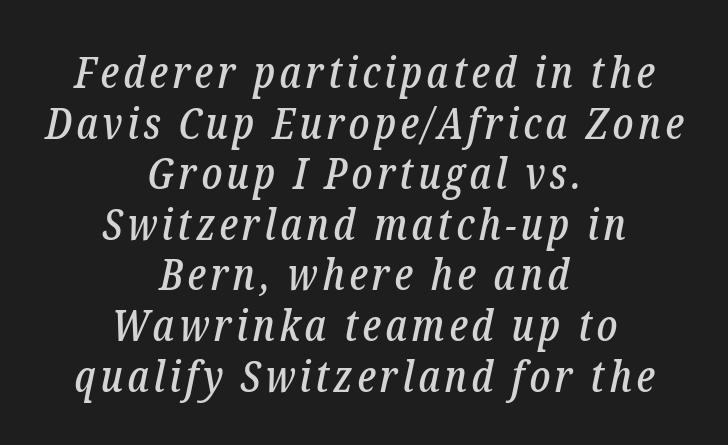
{"serif": "yes", "italic": "yes", "lean": "right", "slant_degrees": 12, "width": "condensed", "stroke_contrast": "low", "x_height": "medium", "monospaced": "no", "underline": "no", "align": "center", "line_spacing": "tight", "line_spacing_ratio": 1.15, "glyph_px": 44}
